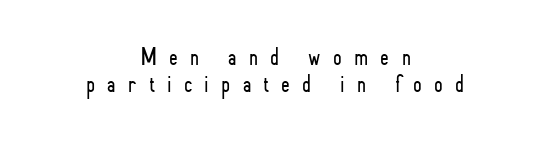
Each word looks stretched out because of the extra space between its letters. The passage is arranged like a title page — every line centered. Posture: vertical. The foot of each line stays bare and open. The vertical gap from one line to the next is small.
